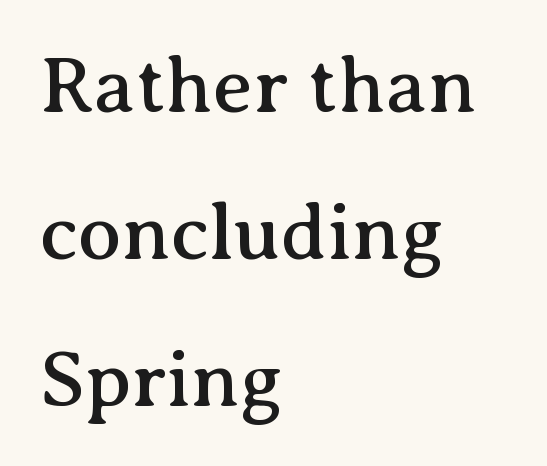
The image shows 80 px serif type, upright; set left-aligned, line spacing 1.84x, normal letter spacing, not underlined; medium stroke contrast and a medium x-height.
